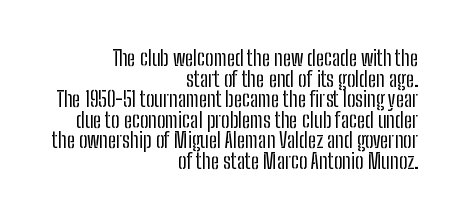
The gaps between neighbouring characters are ordinary and unremarkable. Weight: regular or lighter. This block would grow much taller if given ordinary leading; it's compressed now. Posture: upright roman.
